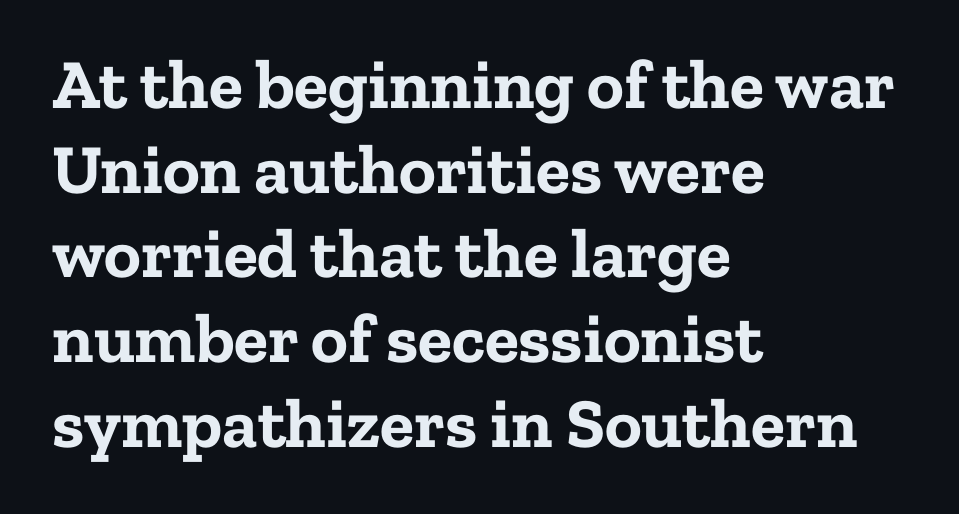
{"serif": "yes", "italic": "no", "bold": "yes", "weight": "bold", "width": "normal", "stroke_contrast": "low", "x_height": "medium", "monospaced": "no", "underline": "no", "align": "left", "line_spacing_ratio": 1.21, "letter_spacing": "normal", "letter_spacing_em": 0.0, "glyph_px": 70}
